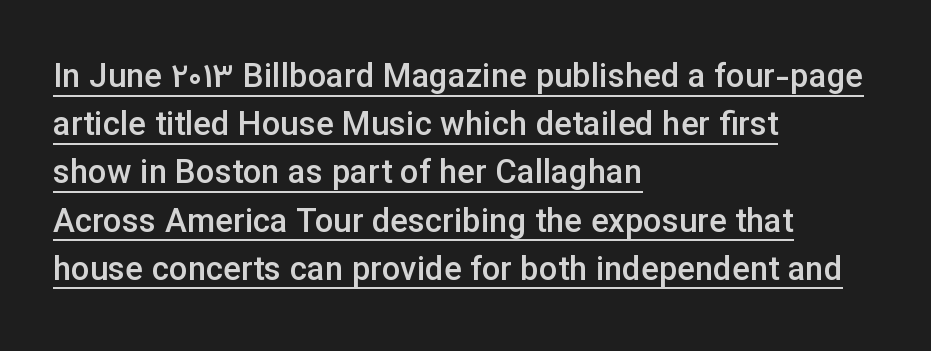
This rendering leaves character spacing at its baseline value. Does the copy run flush right? No — it runs flush left. The type family on display is of the sans-serif kind. Each letter keeps its own natural width here, so spacing adapts to shape. The lettering stays uniformly vertical, giving the passage a roman look. Notice how descenders clear the ascenders below comfortably — that's standard leading.
